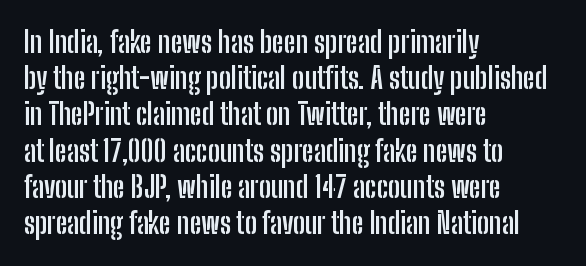
{"serif": "no", "italic": "no", "bold": "yes", "weight": "semibold", "width": "condensed", "stroke_contrast": "low", "x_height": "medium", "monospaced": "no", "underline": "no", "align": "left", "line_spacing": "normal", "line_spacing_ratio": 1.25, "letter_spacing": "normal", "letter_spacing_em": 0.0, "glyph_px": 29}
